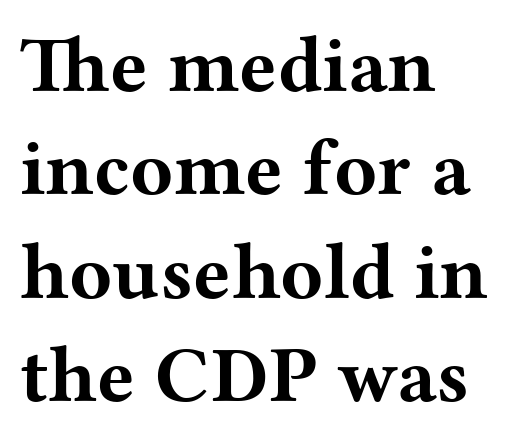
{"serif": "yes", "italic": "no", "bold": "yes", "weight": "bold", "width": "wide", "stroke_contrast": "medium", "x_height": "medium", "monospaced": "no", "underline": "no", "align": "left", "line_spacing": "normal", "line_spacing_ratio": 1.31, "letter_spacing": "normal", "letter_spacing_em": 0.0, "glyph_px": 79}
